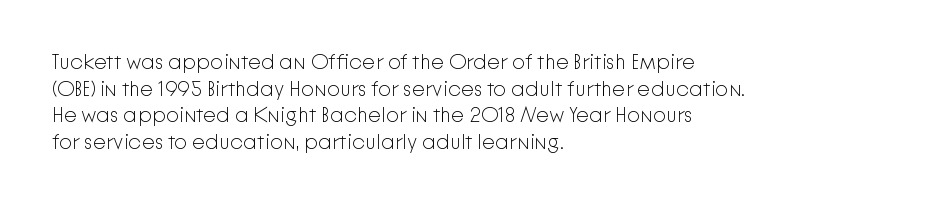
Q: Is the text bold? A: No.
Q: Is the text italic (slanted)? A: No, it is upright.
Q: Is the text underlined? A: No.
Q: How is the paragraph aligned? A: Left-aligned.
Q: Is the spacing between letters normal or unusually wide? A: Normal.
Q: Is the spacing between lines tight, normal or loose? A: Normal.
